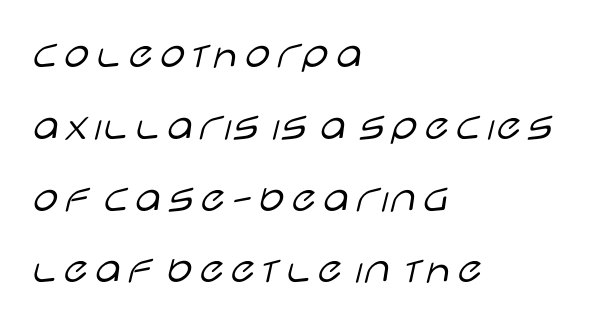
{"serif": "no", "bold": "no", "weight": "light", "width": "wide", "stroke_contrast": "low", "x_height": "large", "monospaced": "no", "underline": "no", "align": "left", "line_spacing": "normal", "line_spacing_ratio": 1.56, "letter_spacing": "normal", "letter_spacing_em": 0.0, "glyph_px": 46}
